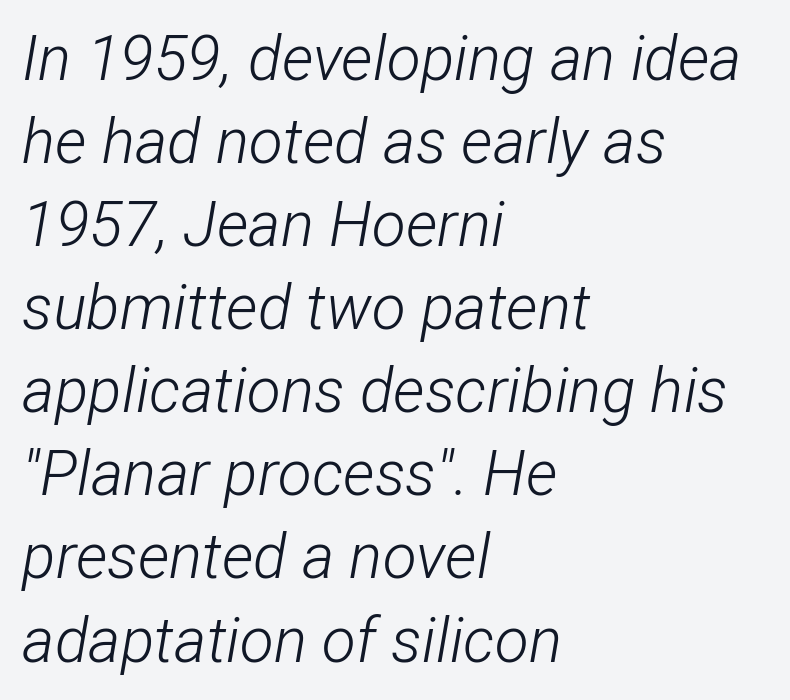
The image shows 62 px light, condensed type, italic (leaning right); set left-aligned, normal line spacing (1.34x), normal letter spacing, not underlined; low stroke contrast and a medium x-height.
